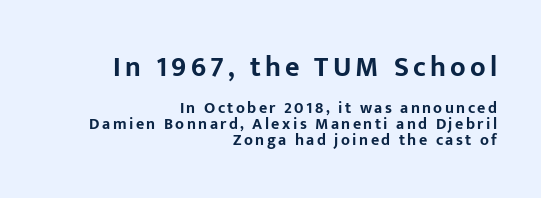
{"serif": "no", "italic": "no", "bold": "yes", "weight": "bold", "width": "normal", "stroke_contrast": "low", "x_height": "medium", "monospaced": "no", "underline": "no", "align": "right", "line_spacing": "tight", "line_spacing_ratio": 0.99, "larger_block": "first", "size_ratio": 1.75, "glyph_px": 28}
